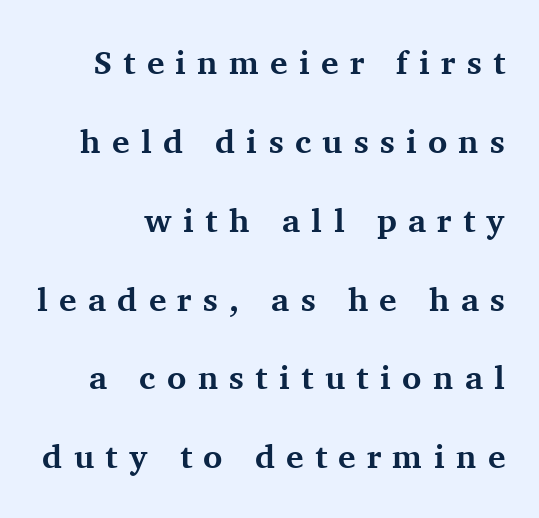
Q: Is the text bold? A: Yes.
Q: Is the text italic (slanted)? A: No, it is upright.
Q: Is the typeface a serif or a sans-serif typeface? A: Serif.
Q: Is the text underlined? A: No.
Q: Is the spacing between letters normal or unusually wide? A: Unusually wide.
Q: Is the spacing between lines tight, normal or loose? A: Loose.
Q: Width (condensed, normal, or wide)? A: Normal.
Q: Stroke contrast? A: Medium.
Q: x-height? A: Medium.
Q: Monospaced? A: No.
